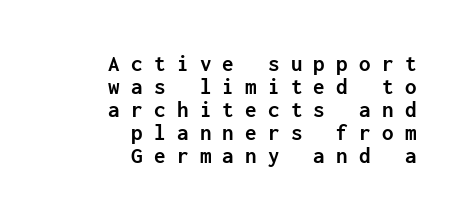
{"italic": "no", "bold": "yes", "underline": "no", "align": "right", "line_spacing": "tight", "line_spacing_ratio": 1.0, "letter_spacing": "wide", "letter_spacing_em": 0.49, "glyph_px": 23}
